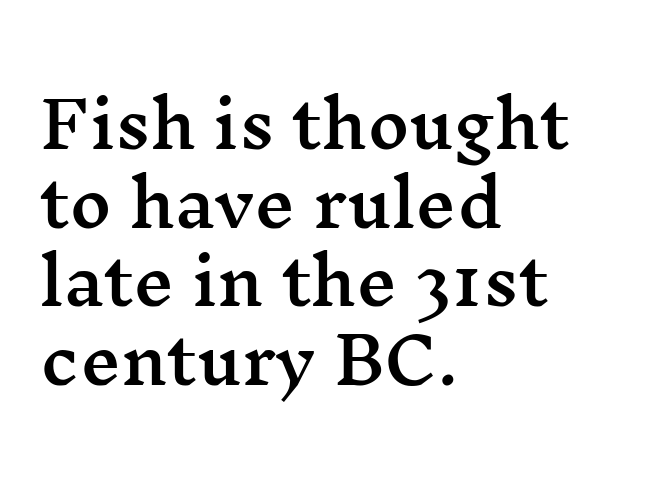
The image shows 64 px wide serif type, upright; set left-aligned, line spacing 1.23x, normal letter spacing, not underlined; medium stroke contrast and a medium x-height.
